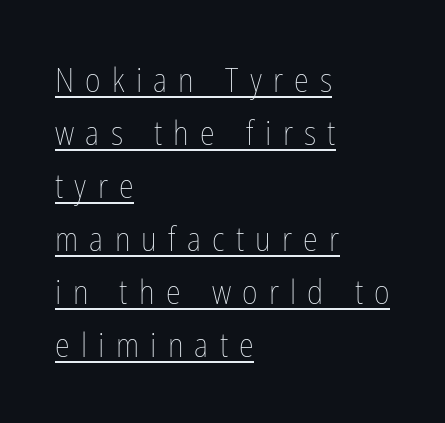
The letterforms sit at book weight or below. The letters stand upright; this is a roman face. The rag falls on the right side of this text block. This rendering widens character spacing well past its baseline value. Regular leading. You could not count columns in this text — the font is proportionally spaced.
